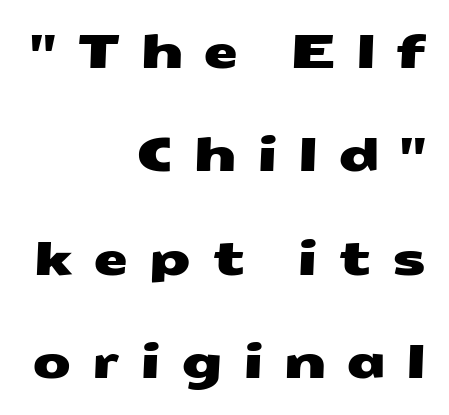
Layout note: lines flush right. The passage shown is typed in a proportional face where columns would drift. Nobody drew a line under any word here. How are the letters spaced? Widely, with obvious added tracking.
